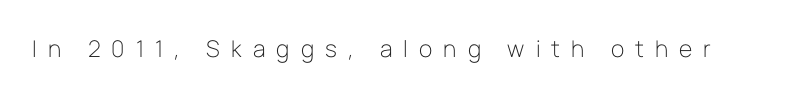
The strip under each line holds only bare page. Display-style spreading of the glyphs; the letterfit is very open. Ascenders rise straight up at ninety degrees. Bold? No — there's no thickening of the strokes.
